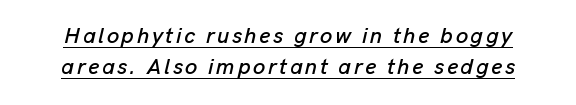
Q: Is the text italic (slanted)? A: Yes, it leans right by about 13 degrees.
Q: Is the text underlined? A: Yes.
Q: Is the spacing between lines tight, normal or loose? A: Normal.
